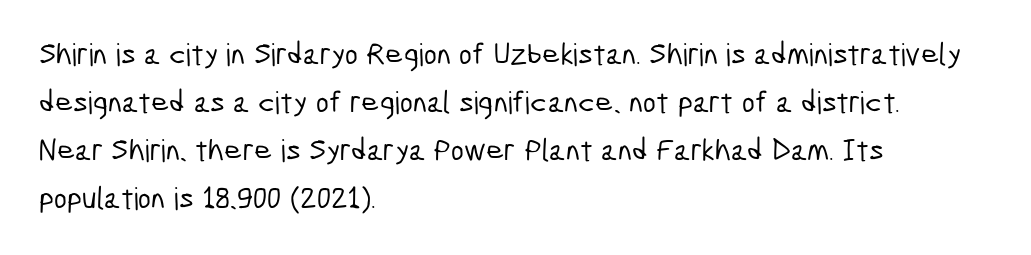
Vertical spacing — default. No word sits above an underline. The designer went with a sans here, leaving each stem footless. The lines in this sample share a left origin and differ only in where they stop. A typesetter would call this proportional, since set widths differ per character.
